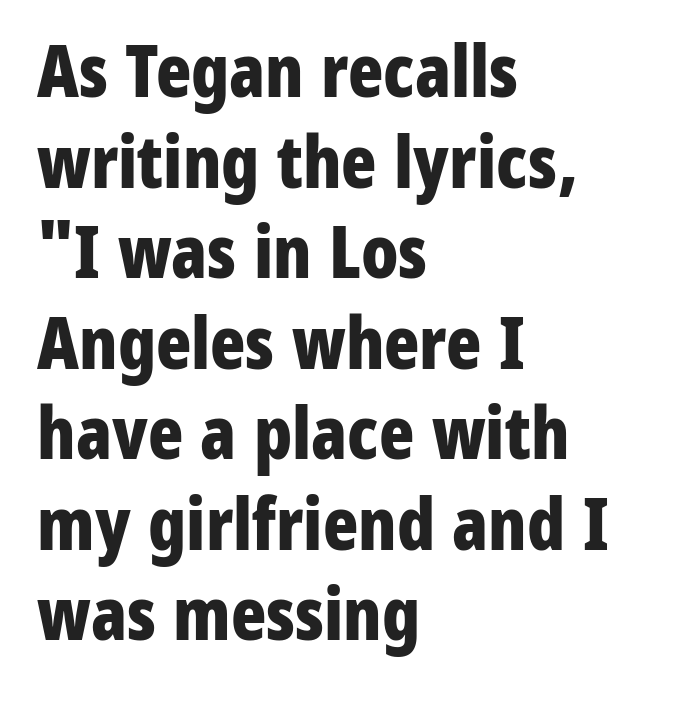
{"serif": "no", "italic": "no", "bold": "yes", "weight": "bold", "width": "condensed", "stroke_contrast": "low", "x_height": "medium", "monospaced": "no", "underline": "no", "align": "left", "line_spacing_ratio": 1.24, "letter_spacing": "normal", "letter_spacing_em": 0.0, "glyph_px": 73}
